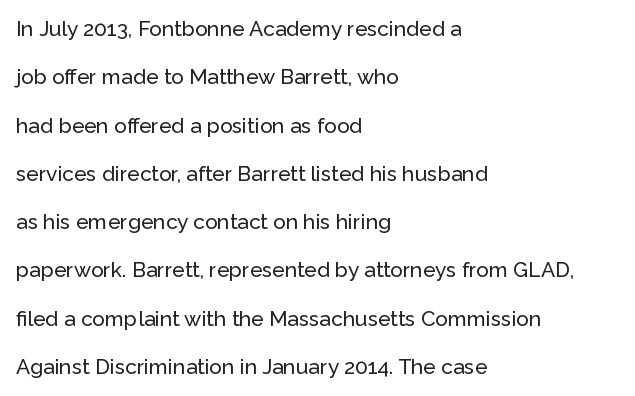
Q: Is the text italic (slanted)? A: No, it is upright.
Q: Is the text underlined? A: No.
Q: How is the paragraph aligned? A: Left-aligned.
Q: Is the spacing between letters normal or unusually wide? A: Normal.
Q: Is the spacing between lines tight, normal or loose? A: Loose.
